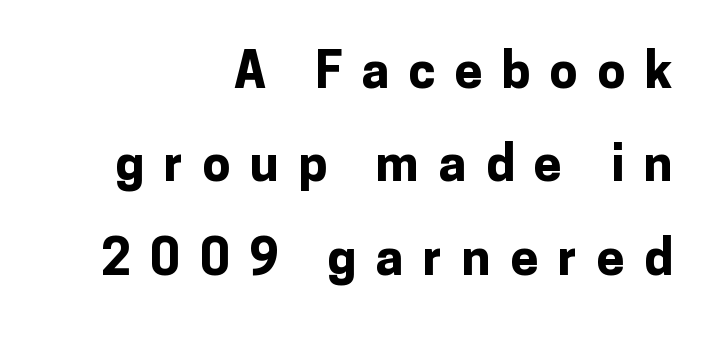
The image shows 50 px bold sans-serif type, upright; set right-aligned, line spacing 1.87x, unusually wide letter spacing (+0.39 em), not underlined; low stroke contrast and a medium x-height.
